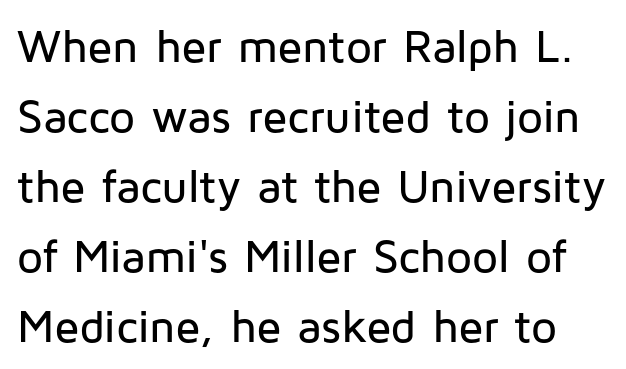
{"serif": "no", "italic": "no", "width": "normal", "stroke_contrast": "low", "x_height": "medium", "monospaced": "no", "underline": "no", "line_spacing": "normal", "line_spacing_ratio": 1.52, "letter_spacing": "normal", "letter_spacing_em": 0.0, "glyph_px": 46}
